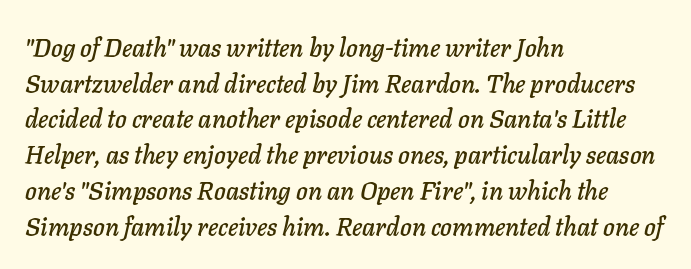
The image shows 25 px text type, italic (leaning right); set left-aligned, normal line spacing (1.43x), normal letter spacing, not underlined.
